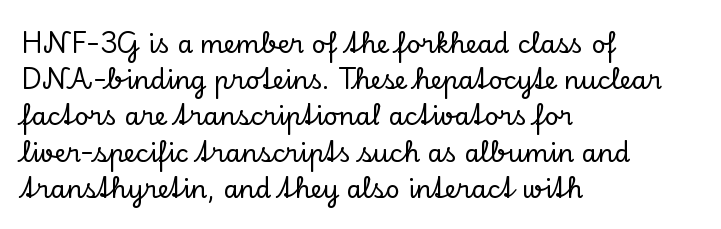
Q: Is the text italic (slanted)? A: No, it is upright.
Q: Is the text underlined? A: No.
Q: How is the paragraph aligned? A: Left-aligned.
Q: Is the spacing between letters normal or unusually wide? A: Normal.
Q: Is the spacing between lines tight, normal or loose? A: Normal.
